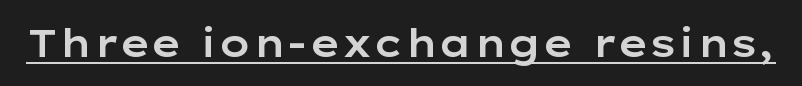
The image shows 38 px wide sans-serif type, upright; set normal letter spacing, underlined; low stroke contrast and a medium x-height.
